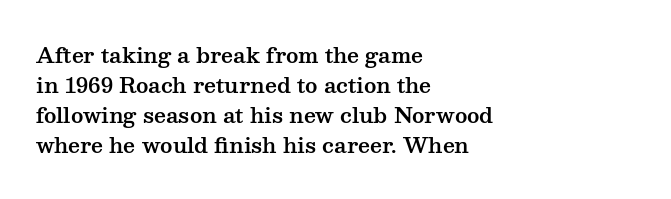
Q: Is the text italic (slanted)? A: No, it is upright.
Q: Is the text underlined? A: No.
Q: How is the paragraph aligned? A: Left-aligned.
Q: Is the spacing between letters normal or unusually wide? A: Normal.
Q: Is the spacing between lines tight, normal or loose? A: Normal.
